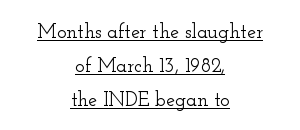
{"italic": "no", "underline": "yes", "align": "center", "line_spacing": "normal", "line_spacing_ratio": 1.69, "letter_spacing": "normal", "letter_spacing_em": 0.0, "glyph_px": 20}
